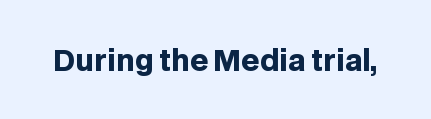
A clean baseline with only descenders dipping below it. Do the letters lean? They stand straight. Type style note: lacks serifs. In terms of weight, the rendering is a true, heavy bold. Here the glyphs are tracked normally, forming tight word shapes. Character widths vary here, with narrow letters taking less room than wide ones.
